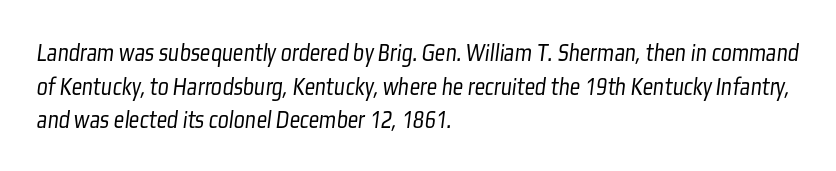
No word sits above an underline. The vertical gap from one line to the next is medium. Counters stay open thanks to moderate or lighter strokes. These lines stack with their left ends in a neat column. Standard letterfit; no display-style spreading of the glyphs.
